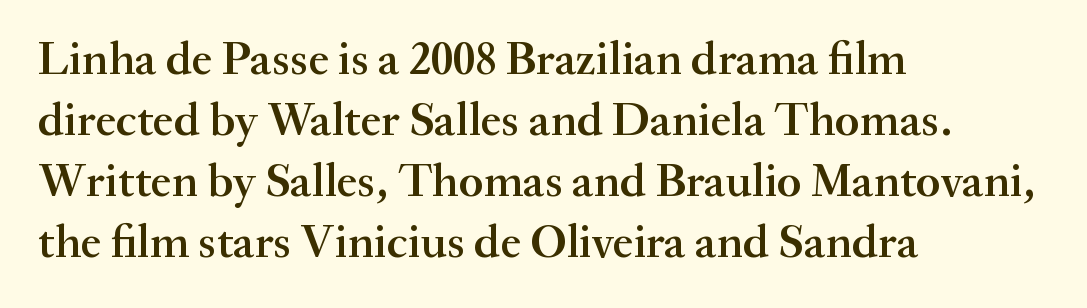
The image shows 47 px semibold serif type, upright; set left-aligned, normal line spacing (1.3x), normal letter spacing, not underlined; medium stroke contrast and a small x-height.
